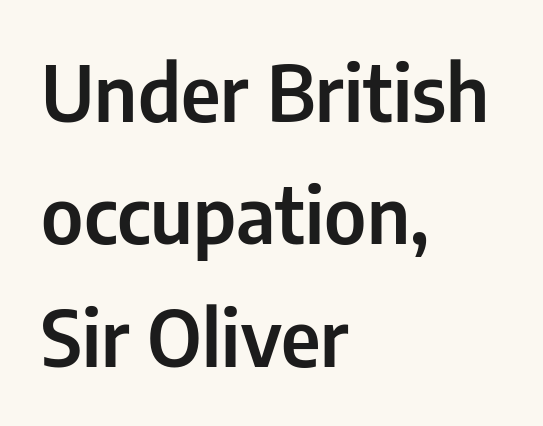
Regular leading. Upright lettering throughout. These lines are rendered in a variable-pitch font. Reading down the block, your eye returns to a fixed left position each line. The glyphs are unaccompanied by any horizontal stroke below them. Caption: standard tracking, unaltered.
